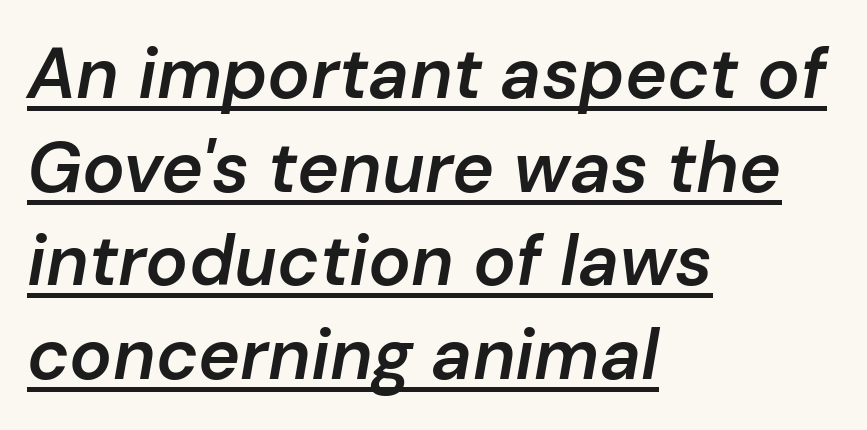
Q: Is the text bold? A: Semi-bold.
Q: Is the text italic (slanted)? A: Yes, it leans right by about 10 degrees.
Q: Is the text underlined? A: Yes.
Q: How is the paragraph aligned? A: Left-aligned.
Q: Is the spacing between letters normal or unusually wide? A: Normal.
Q: Is the spacing between lines tight, normal or loose? A: Normal.
Q: Width (condensed, normal, or wide)? A: Normal.
Q: Stroke contrast? A: Low.
Q: x-height? A: Medium.
Q: Monospaced? A: No.
